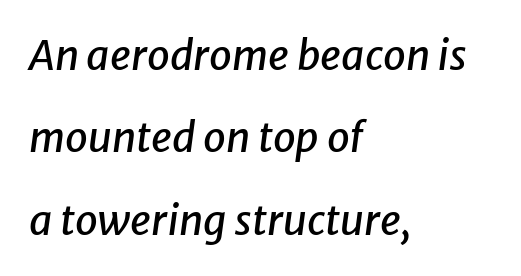
Q: Is the text italic (slanted)? A: Yes, it leans right by about 8 degrees.
Q: Is the text underlined? A: No.
Q: How is the paragraph aligned? A: Left-aligned.
Q: Is the spacing between letters normal or unusually wide? A: Normal.
Q: Is the spacing between lines tight, normal or loose? A: Loose.
Q: Width (condensed, normal, or wide)? A: Normal.
Q: Stroke contrast? A: Low.
Q: x-height? A: Medium.
Q: Monospaced? A: No.
